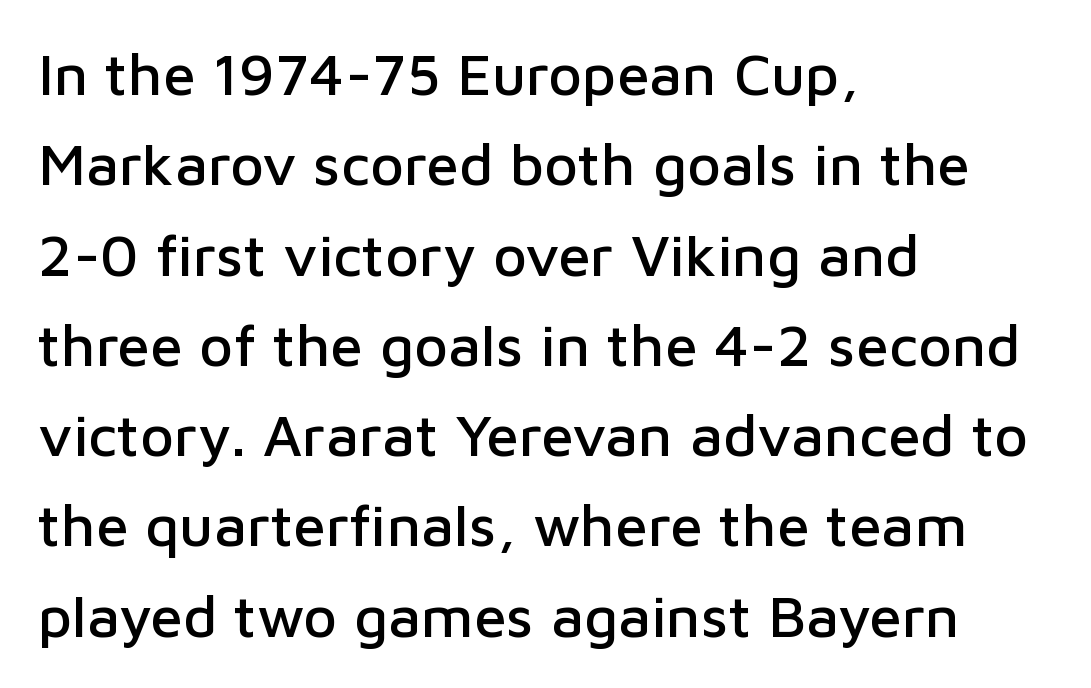
Q: Is the text italic (slanted)? A: No, it is upright.
Q: Is the typeface a serif or a sans-serif typeface? A: Sans-serif.
Q: Is the text underlined? A: No.
Q: How is the paragraph aligned? A: Left-aligned.
Q: Is the spacing between letters normal or unusually wide? A: Normal.
Q: Is the spacing between lines tight, normal or loose? A: Normal.
Q: Width (condensed, normal, or wide)? A: Normal.
Q: Stroke contrast? A: Low.
Q: x-height? A: Medium.
Q: Monospaced? A: No.
